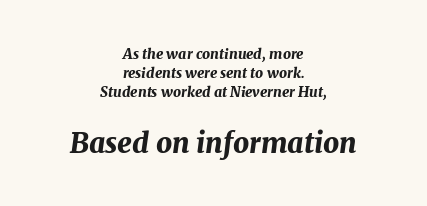
The image shows 28 px bold type, italic (leaning right); set centered, normal line spacing (1.37x), normal letter spacing, not underlined; the second (bottom) block is 2.0x larger; medium stroke contrast and a medium x-height.
